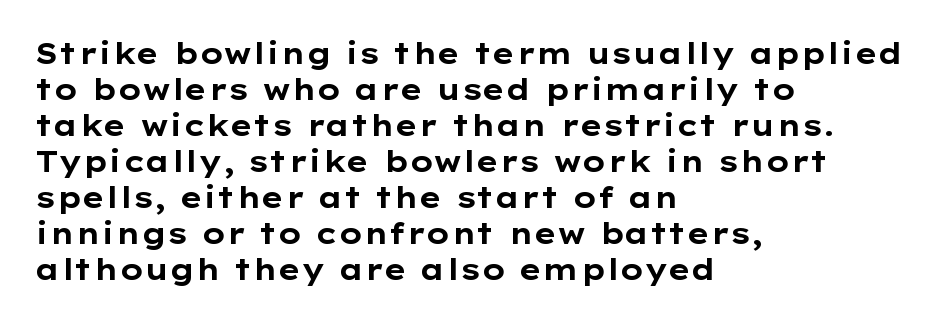
Q: Is the text bold? A: Yes.
Q: Is the text italic (slanted)? A: No, it is upright.
Q: Is the typeface a serif or a sans-serif typeface? A: Sans-serif.
Q: Is the text underlined? A: No.
Q: How is the paragraph aligned? A: Left-aligned.
Q: Is the spacing between letters normal or unusually wide? A: Normal.
Q: Width (condensed, normal, or wide)? A: Wide.
Q: Stroke contrast? A: Low.
Q: x-height? A: Medium.
Q: Monospaced? A: No.
